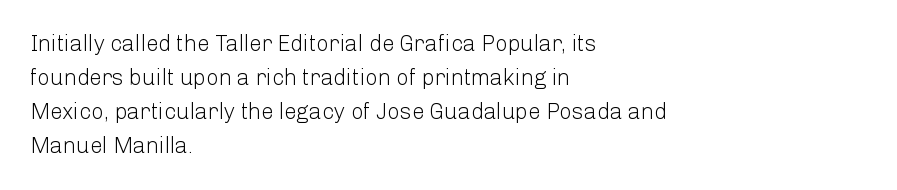
{"italic": "no", "bold": "no", "underline": "no", "align": "left", "line_spacing": "normal", "line_spacing_ratio": 1.55, "letter_spacing": "normal", "letter_spacing_em": 0.0, "glyph_px": 22}
